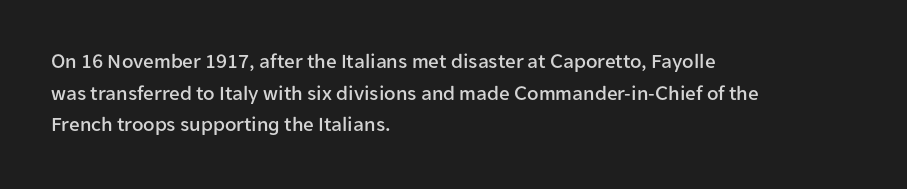
{"italic": "no", "underline": "no", "align": "left", "line_spacing": "normal", "line_spacing_ratio": 1.51, "letter_spacing": "normal", "letter_spacing_em": 0.0, "glyph_px": 21}
